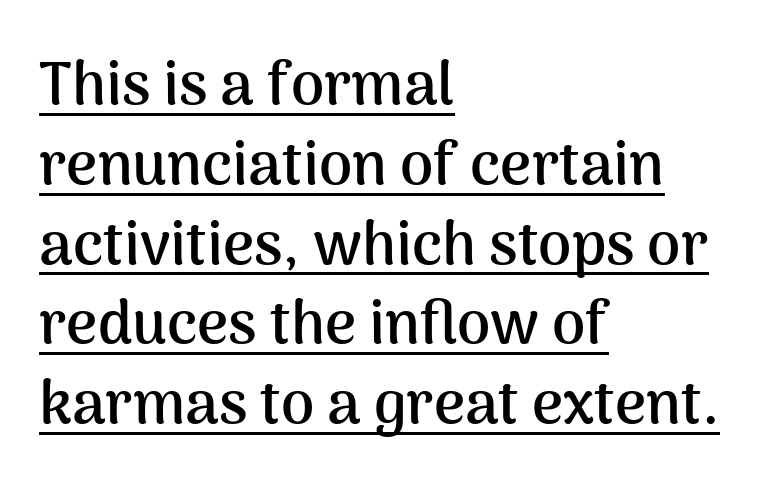
What decoration does the sample have? An underline. Serif or sans? Sans — the stroke terminals are bare. Nope, not italic — everything's standing straight. The block of text has a typical density, with ordinary space between rows.
